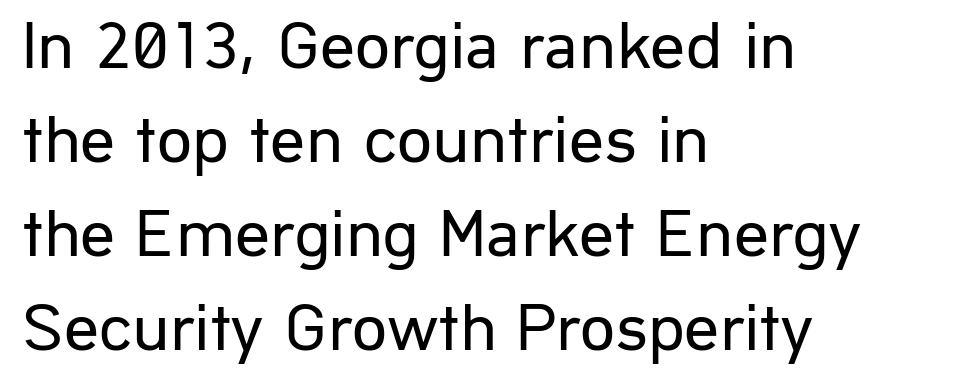
The image shows 69 px regular-weight sans-serif type, upright; set left-aligned, normal line spacing (1.36x), normal letter spacing, not underlined; low stroke contrast and a medium x-height.
